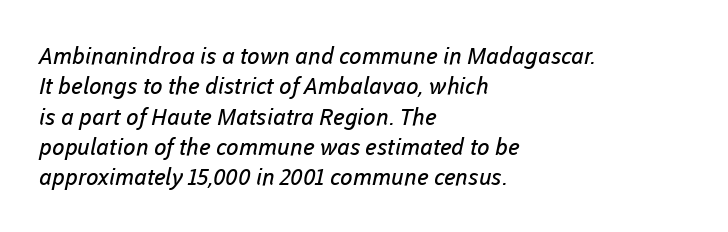
The image shows 23 px text type; set left-aligned, normal line spacing (1.32x), normal letter spacing, not underlined.
